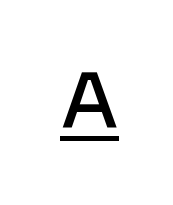
{"serif": "no", "italic": "no", "bold": "semi", "weight": "semibold", "width": "normal", "stroke_contrast": "low", "x_height": "medium", "monospaced": "no", "underline": "yes", "glyph_px": 75}
